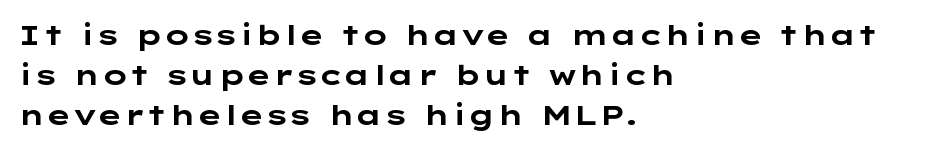
Spacing between characters is what you'd get straight out of the box. Each glyph is drawn with heavy, bold strokes. Font category for this specimen: sans-serif. Unmarked baselines from the first word to the last. The rows are spaced the way most documents space them. The lines in this sample share a left origin and differ only in where they stop.
